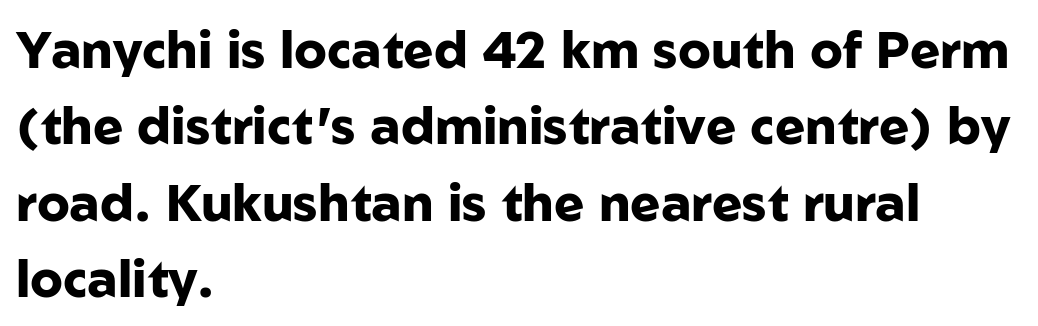
Notice how descenders clear the ascenders below comfortably — that's standard leading. Characters remain perfectly vertical along every line. The rendering shows plain stroke endings on the letterforms — a sans-serif design. The compositor pushed each line to the left boundary. The type is set solid horizontally, with unmodified tracking. You could not count columns in this text — the font is proportionally spaced.
